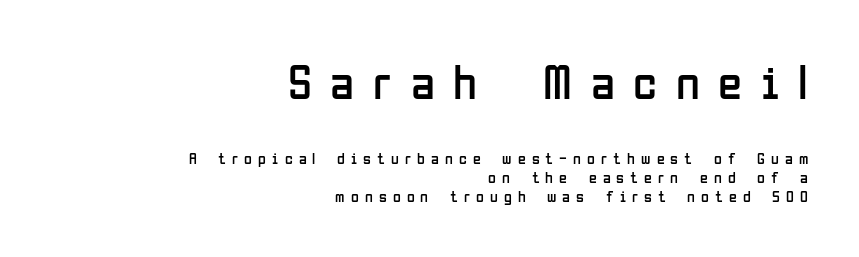
{"serif": "no", "italic": "no", "bold": "no", "weight": "regular", "width": "condensed", "stroke_contrast": "low", "x_height": "medium", "monospaced": "no", "underline": "no", "align": "right", "line_spacing_ratio": 1.18, "letter_spacing": "wide", "letter_spacing_em": 0.38, "larger_block": "first", "size_ratio": 3.06, "glyph_px": 49}
